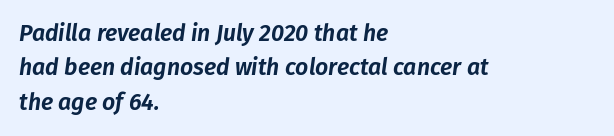
{"italic": "yes", "lean": "right", "slant_degrees": 8, "underline": "no", "align": "left", "line_spacing": "normal", "line_spacing_ratio": 1.49, "letter_spacing": "normal", "letter_spacing_em": 0.0, "glyph_px": 23}
